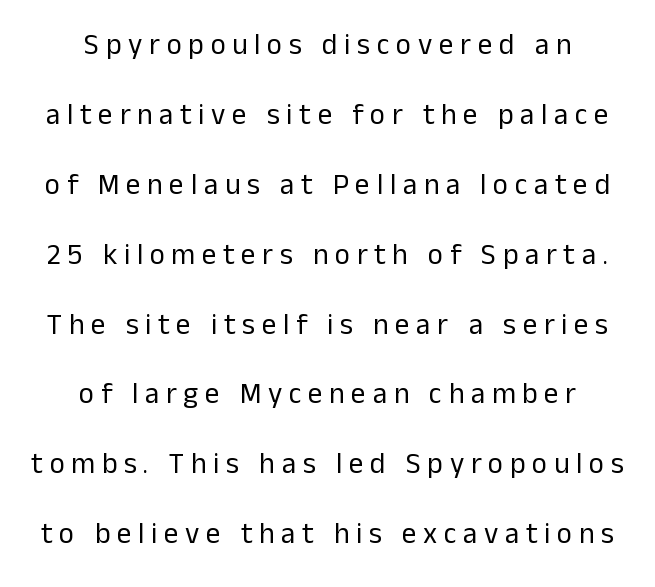
Q: Is the text bold? A: No.
Q: Is the text italic (slanted)? A: No, it is upright.
Q: Is the typeface a serif or a sans-serif typeface? A: Sans-serif.
Q: Is the text underlined? A: No.
Q: How is the paragraph aligned? A: Centered.
Q: Is the spacing between letters normal or unusually wide? A: Unusually wide.
Q: Is the spacing between lines tight, normal or loose? A: Loose.
Q: Width (condensed, normal, or wide)? A: Normal.
Q: Stroke contrast? A: Low.
Q: x-height? A: Medium.
Q: Monospaced? A: No.
